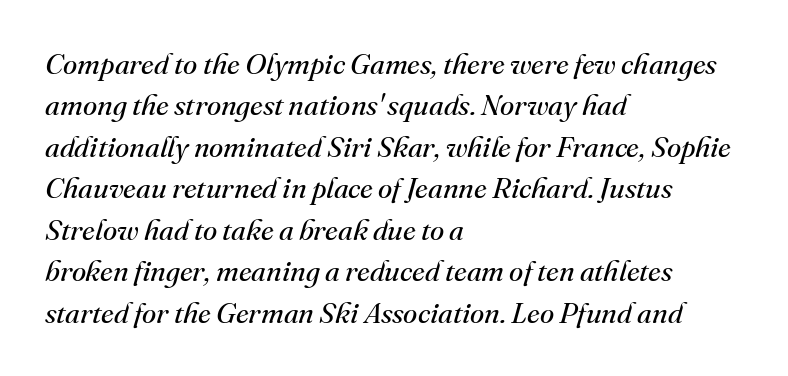
This is not heavy type; no bold has been used. Posture: slanted. Does the copy run flush right? No — it runs flush left. Decoration check: the copy has no underline. Nobody touched the tracking dial on this one. The face used here is proportionally spaced, like ordinary book or web type.
